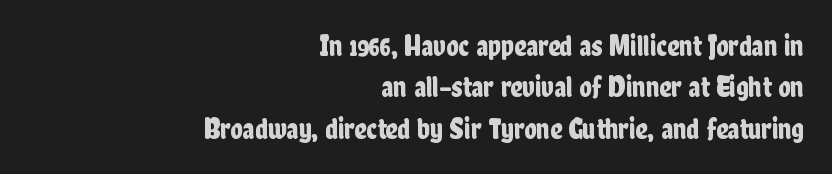
{"serif": "no", "italic": "no", "width": "condensed", "stroke_contrast": "low", "x_height": "medium", "monospaced": "no", "underline": "no", "align": "right", "line_spacing": "normal", "line_spacing_ratio": 1.43, "letter_spacing": "normal", "letter_spacing_em": 0.0, "glyph_px": 29}
